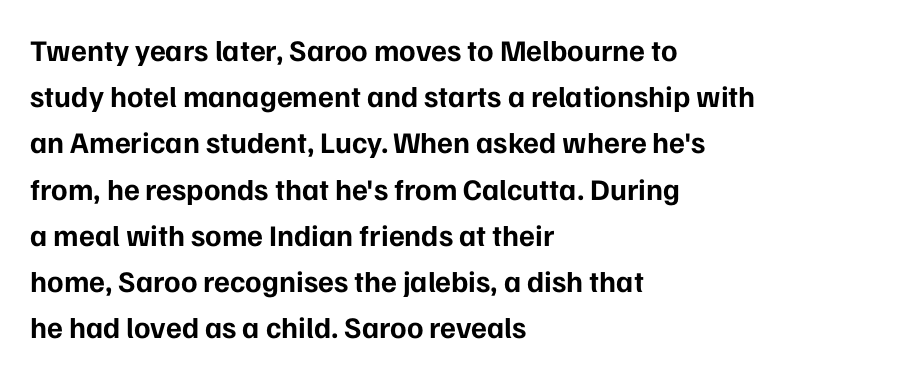
Q: Is the text bold? A: Yes.
Q: Is the text italic (slanted)? A: No, it is upright.
Q: Is the typeface a serif or a sans-serif typeface? A: Sans-serif.
Q: Is the text underlined? A: No.
Q: How is the paragraph aligned? A: Left-aligned.
Q: Is the spacing between letters normal or unusually wide? A: Normal.
Q: Is the spacing between lines tight, normal or loose? A: Normal.
Q: Width (condensed, normal, or wide)? A: Normal.
Q: Stroke contrast? A: Low.
Q: x-height? A: Medium.
Q: Monospaced? A: No.
